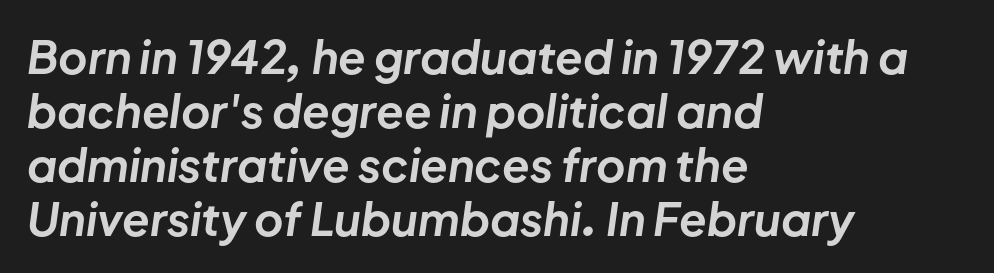
The image shows 45 px bold type, italic (leaning right); set left-aligned, line spacing 1.2x, normal letter spacing, not underlined; low stroke contrast and a medium x-height.
